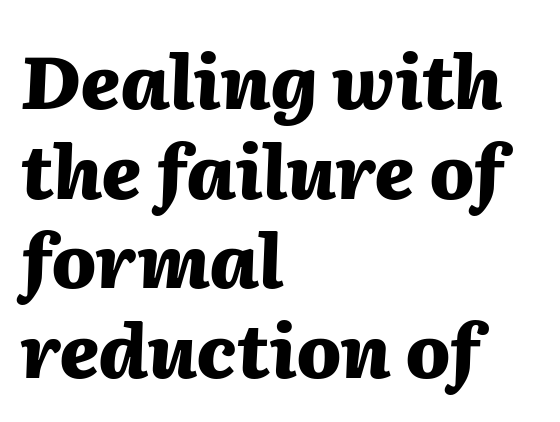
{"italic": "yes", "lean": "right", "slant_degrees": 2, "bold": "yes", "weight": "heavy", "width": "normal", "stroke_contrast": "medium", "x_height": "medium", "monospaced": "no", "underline": "no", "align": "left", "line_spacing_ratio": 1.21, "letter_spacing": "normal", "letter_spacing_em": 0.0, "glyph_px": 74}
